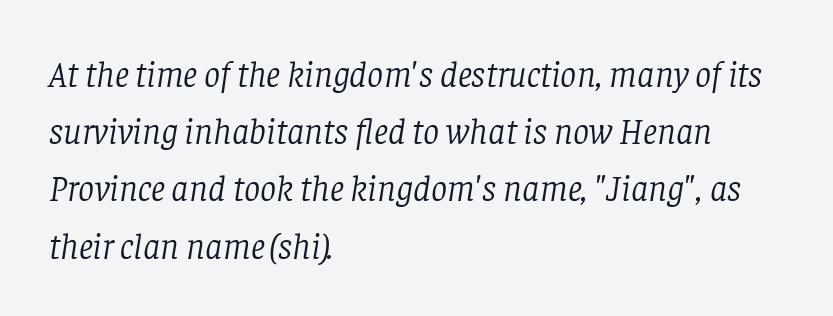
Q: Is the text bold? A: No.
Q: Is the text italic (slanted)? A: Yes, it leans right by about 8 degrees.
Q: Is the typeface a serif or a sans-serif typeface? A: Serif.
Q: Is the text underlined? A: No.
Q: How is the paragraph aligned? A: Left-aligned.
Q: Is the spacing between letters normal or unusually wide? A: Normal.
Q: Is the spacing between lines tight, normal or loose? A: Normal.
Q: Width (condensed, normal, or wide)? A: Normal.
Q: Stroke contrast? A: Low.
Q: x-height? A: Large.
Q: Monospaced? A: No.
